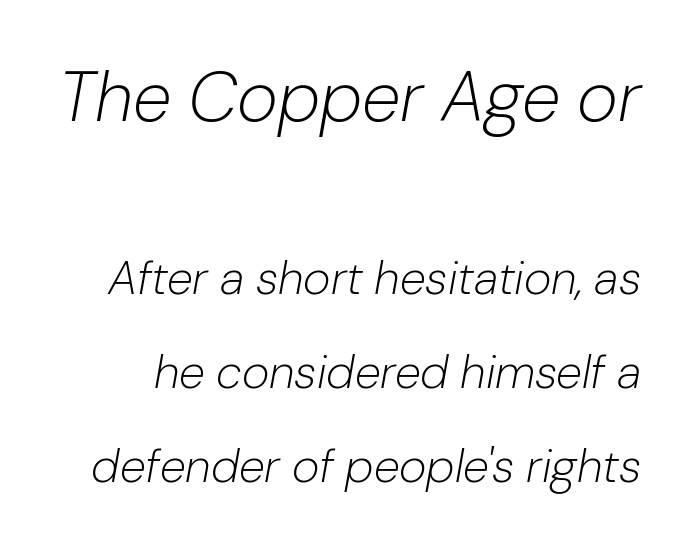
The image shows 70 px light type, italic (leaning right); set loose line spacing (2.0x), normal letter spacing, not underlined; the first (top) block is 1.49x larger; low stroke contrast and a medium x-height.
